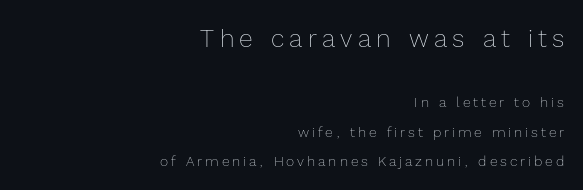
Bare-footed words on every line. The first block has been scaled up relative to the second. Layout note: lines flush right. The type is letterspaced generously, with wide tracking. If you drew a line through each stem, it would be perfectly vertical.
